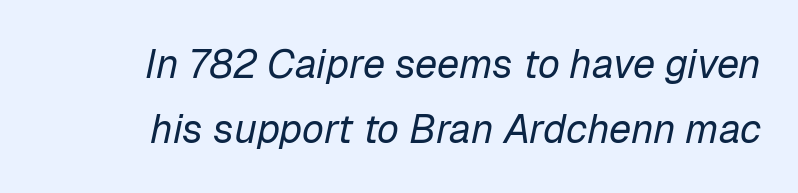
{"italic": "yes", "lean": "right", "slant_degrees": 12, "bold": "no", "weight": "regular", "width": "normal", "stroke_contrast": "low", "x_height": "medium", "monospaced": "no", "underline": "no", "line_spacing": "normal", "line_spacing_ratio": 1.63, "letter_spacing": "normal", "letter_spacing_em": 0.0, "glyph_px": 40}
